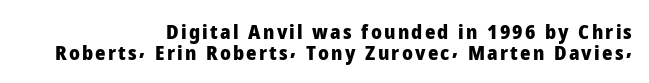
The image shows 20 px bold type, upright; set right-aligned, tight line spacing (1.05x), not underlined.
